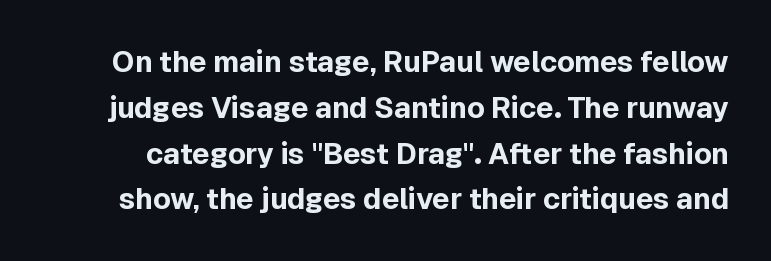
Q: Is the text bold? A: Yes.
Q: Is the text italic (slanted)? A: No, it is upright.
Q: Is the typeface a serif or a sans-serif typeface? A: Sans-serif.
Q: Is the text underlined? A: No.
Q: Is the spacing between letters normal or unusually wide? A: Normal.
Q: Is the spacing between lines tight, normal or loose? A: Normal.
Q: Width (condensed, normal, or wide)? A: Normal.
Q: x-height? A: Medium.
Q: Monospaced? A: No.
